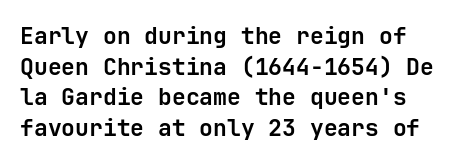
{"italic": "no", "bold": "yes", "underline": "no", "line_spacing": "normal", "line_spacing_ratio": 1.33, "letter_spacing": "normal", "letter_spacing_em": 0.0, "glyph_px": 23}
